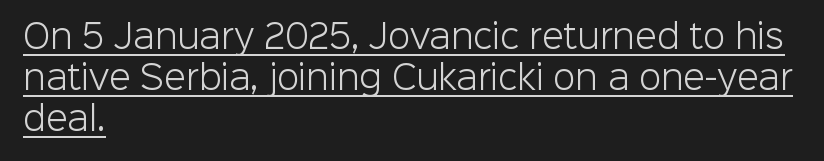
Q: Is the text bold? A: No.
Q: Is the text italic (slanted)? A: No, it is upright.
Q: Is the typeface a serif or a sans-serif typeface? A: Sans-serif.
Q: Is the text underlined? A: Yes.
Q: How is the paragraph aligned? A: Left-aligned.
Q: Is the spacing between letters normal or unusually wide? A: Normal.
Q: Is the spacing between lines tight, normal or loose? A: Normal.
Q: Width (condensed, normal, or wide)? A: Normal.
Q: Stroke contrast? A: Low.
Q: x-height? A: Medium.
Q: Monospaced? A: No.
